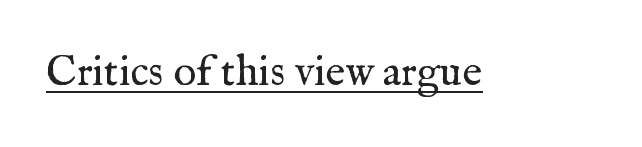
The image shows 43 px regular-weight serif type, upright; set normal letter spacing, underlined; medium stroke contrast and a medium x-height.
